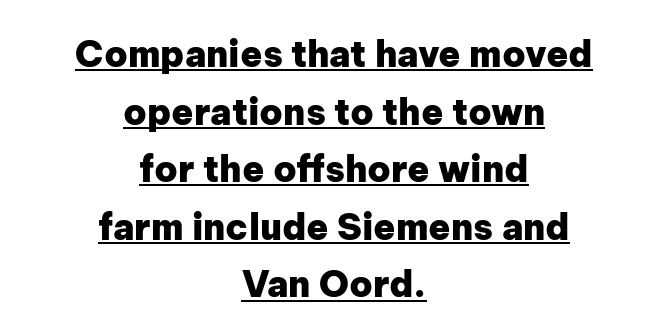
{"serif": "no", "italic": "no", "bold": "yes", "weight": "heavy", "width": "normal", "stroke_contrast": "low", "x_height": "medium", "monospaced": "no", "underline": "yes", "align": "center", "line_spacing": "normal", "line_spacing_ratio": 1.6, "letter_spacing": "normal", "letter_spacing_em": 0.0, "glyph_px": 36}
